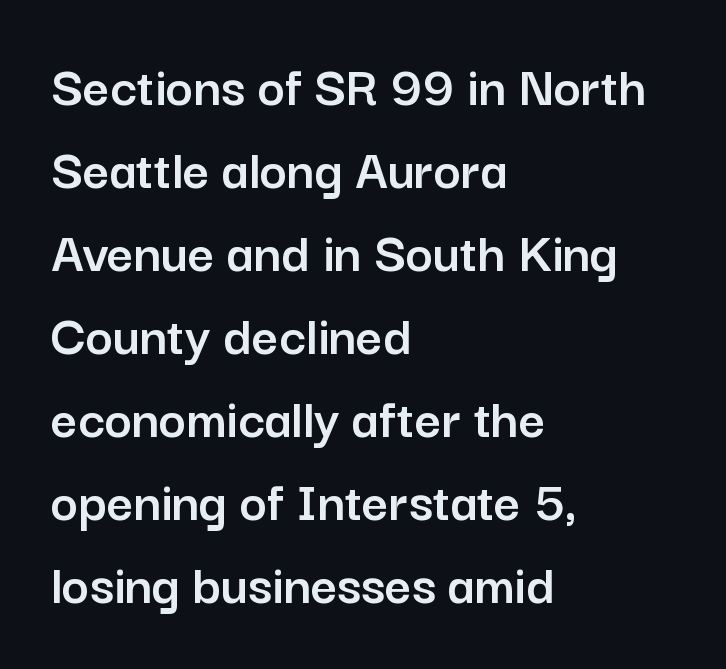
The image shows 58 px sans-serif type, upright; set left-aligned, normal line spacing (1.43x), normal letter spacing, not underlined; low stroke contrast and a medium x-height.
